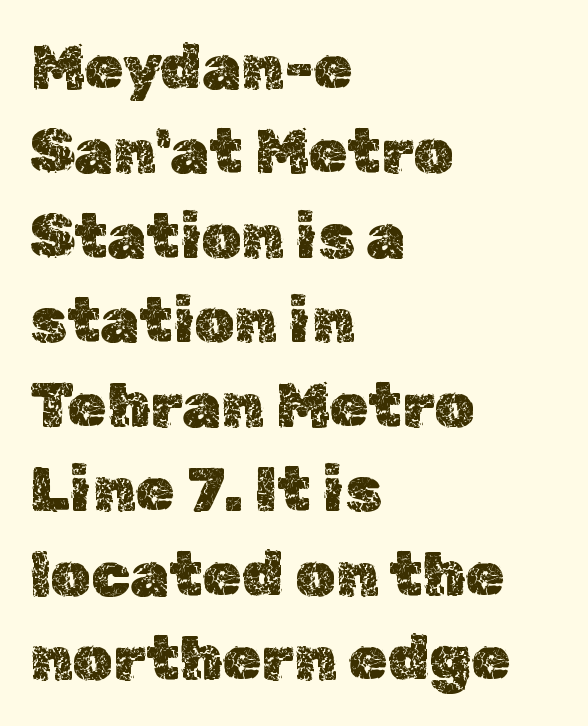
{"italic": "no", "width": "normal", "x_height": "medium", "monospaced": "no", "underline": "no", "align": "left", "line_spacing": "normal", "line_spacing_ratio": 1.34, "letter_spacing": "normal", "letter_spacing_em": 0.0, "glyph_px": 63}
